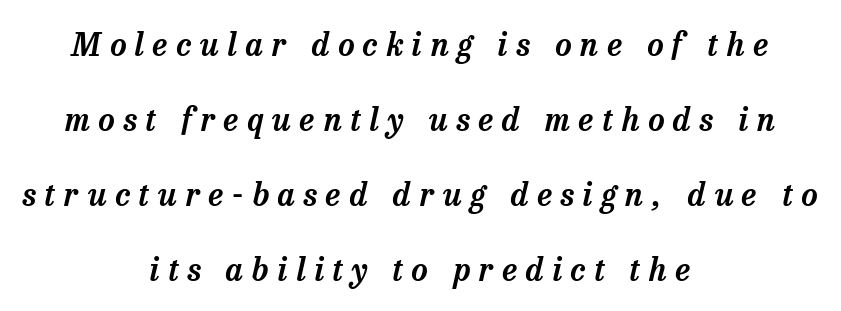
Vertical spacing — loose. The letters are spread apart with noticeably loose tracking. The axis of the letterforms is tilted away from vertical. Unmarked baselines from the first word to the last. These lines are composed in type with serifs.
